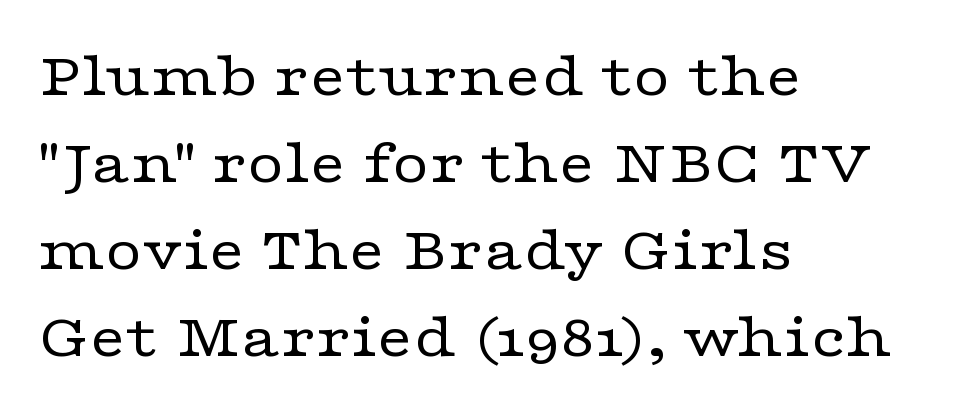
Q: Is the text bold? A: No.
Q: Is the text italic (slanted)? A: No, it is upright.
Q: Is the typeface a serif or a sans-serif typeface? A: Serif.
Q: Is the text underlined? A: No.
Q: How is the paragraph aligned? A: Left-aligned.
Q: Is the spacing between letters normal or unusually wide? A: Normal.
Q: Is the spacing between lines tight, normal or loose? A: Normal.
Q: Width (condensed, normal, or wide)? A: Wide.
Q: Stroke contrast? A: Low.
Q: x-height? A: Medium.
Q: Monospaced? A: No.
